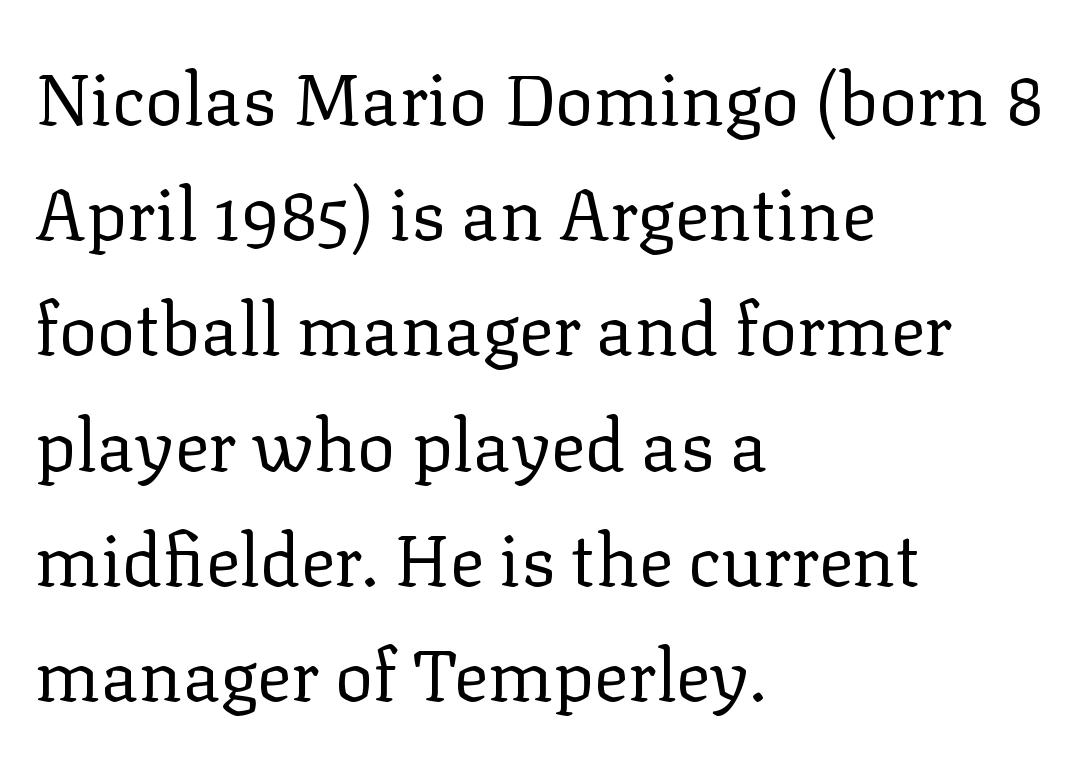
The type sits square on the baseline with zero lean. Students, observe: this is what conventionally led text looks like. The passage shown is typeset with a serif family. This sample has the flowing, uneven cadence of proportional lettering. The letterforms sit at book weight or below. Horizontally, the lines are justified to the leading edge only.
